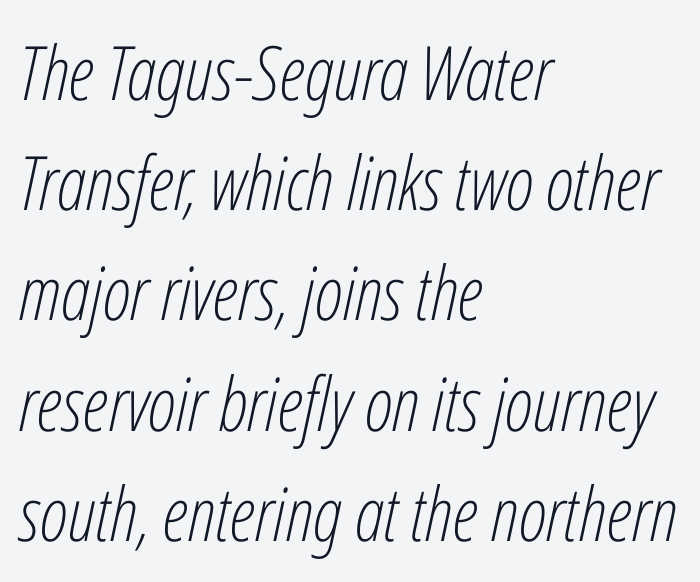
The image shows 75 px light, condensed type, italic (leaning right); set left-aligned, normal line spacing (1.47x), normal letter spacing, not underlined; low stroke contrast and a medium x-height.
